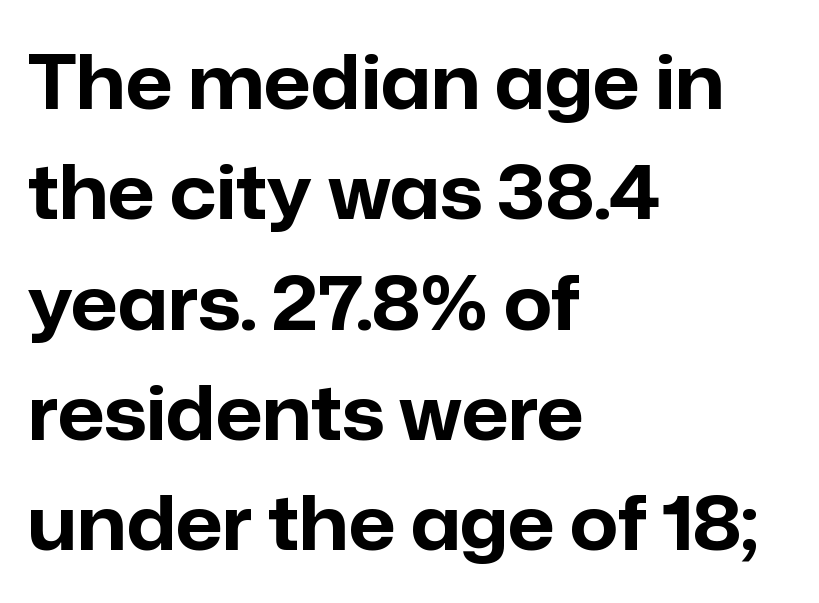
Q: Is the text bold? A: Yes.
Q: Is the text italic (slanted)? A: No, it is upright.
Q: Is the typeface a serif or a sans-serif typeface? A: Sans-serif.
Q: Is the text underlined? A: No.
Q: How is the paragraph aligned? A: Left-aligned.
Q: Is the spacing between letters normal or unusually wide? A: Normal.
Q: Is the spacing between lines tight, normal or loose? A: Normal.
Q: Width (condensed, normal, or wide)? A: Normal.
Q: Stroke contrast? A: Low.
Q: x-height? A: Medium.
Q: Monospaced? A: No.
